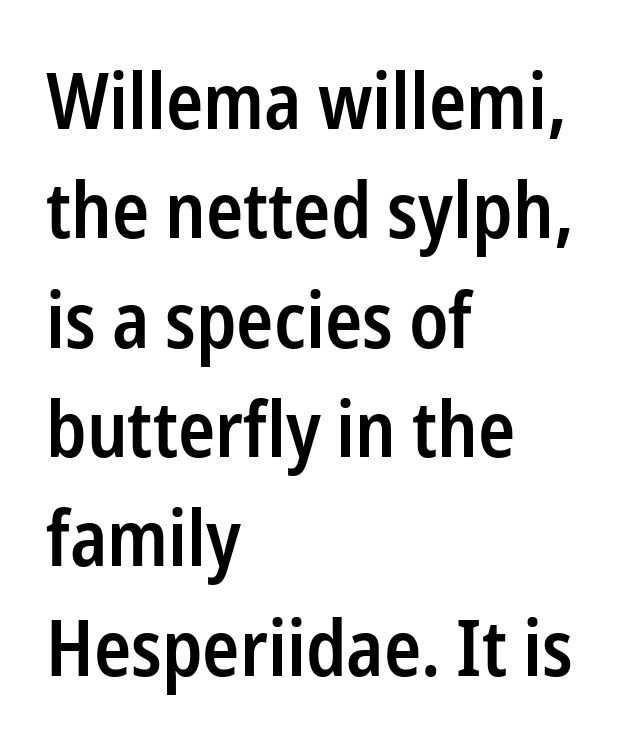
{"serif": "no", "italic": "no", "bold": "semi", "weight": "semibold", "width": "condensed", "stroke_contrast": "low", "x_height": "medium", "monospaced": "no", "underline": "no", "align": "left", "line_spacing": "normal", "line_spacing_ratio": 1.42, "letter_spacing": "normal", "letter_spacing_em": 0.0, "glyph_px": 77}
